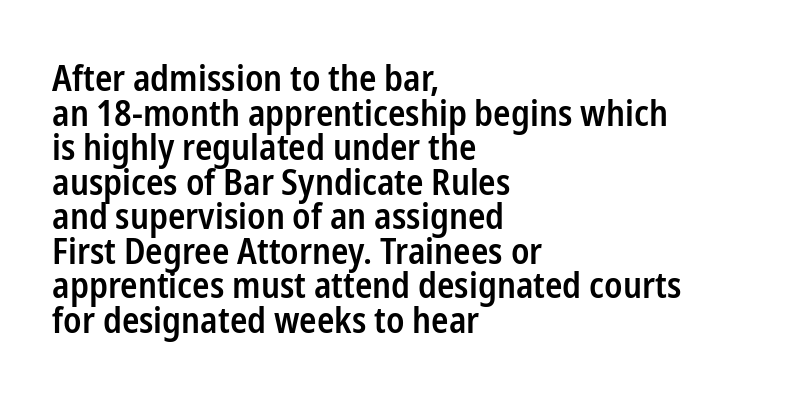
Q: Is the text bold? A: Semi-bold.
Q: Is the text italic (slanted)? A: No, it is upright.
Q: Is the typeface a serif or a sans-serif typeface? A: Sans-serif.
Q: Is the text underlined? A: No.
Q: How is the paragraph aligned? A: Left-aligned.
Q: Is the spacing between letters normal or unusually wide? A: Normal.
Q: Is the spacing between lines tight, normal or loose? A: Tight.
Q: Width (condensed, normal, or wide)? A: Condensed.
Q: Stroke contrast? A: Low.
Q: x-height? A: Medium.
Q: Monospaced? A: No.
